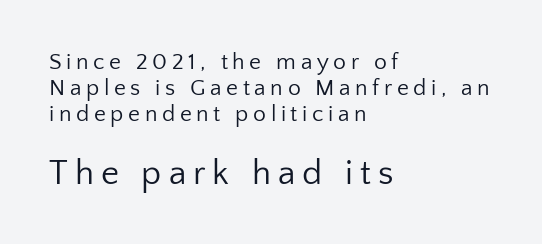
{"serif": "no", "italic": "no", "bold": "no", "weight": "regular", "width": "normal", "stroke_contrast": "low", "x_height": "medium", "monospaced": "no", "underline": "no", "align": "left", "line_spacing": "tight", "line_spacing_ratio": 1.12, "letter_spacing": "wide", "letter_spacing_em": 0.2, "larger_block": "second", "size_ratio": 1.52, "glyph_px": 35}
